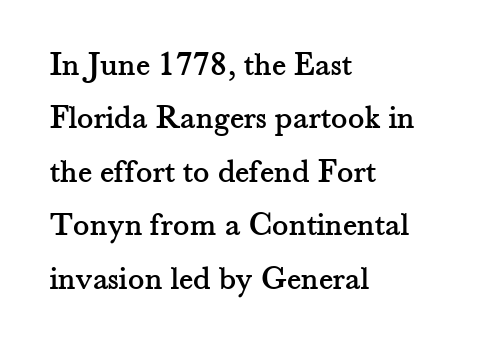
{"serif": "yes", "italic": "no", "width": "normal", "stroke_contrast": "medium", "x_height": "small", "monospaced": "no", "underline": "no", "align": "left", "line_spacing": "normal", "line_spacing_ratio": 1.57, "letter_spacing": "normal", "letter_spacing_em": 0.0, "glyph_px": 34}
